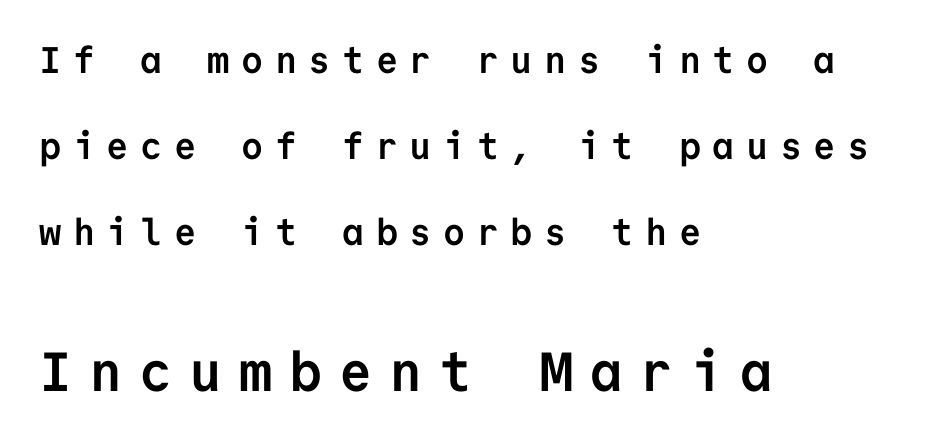
{"serif": "no", "italic": "no", "bold": "yes", "weight": "semibold", "width": "normal", "stroke_contrast": "low", "x_height": "medium", "monospaced": "yes", "underline": "no", "align": "left", "line_spacing": "loose", "line_spacing_ratio": 2.32, "letter_spacing": "wide", "letter_spacing_em": 0.31, "larger_block": "second", "size_ratio": 1.49, "glyph_px": 55}
